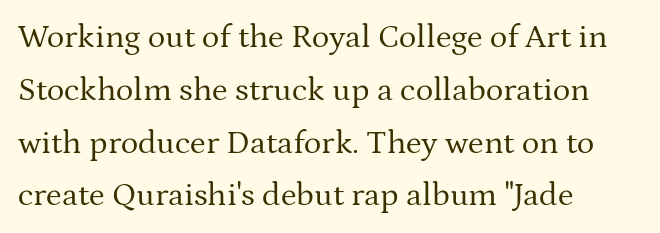
The image shows 33 px regular-weight serif type, upright; set left-aligned, normal line spacing (1.6x), normal letter spacing, not underlined; medium stroke contrast and a medium x-height.
